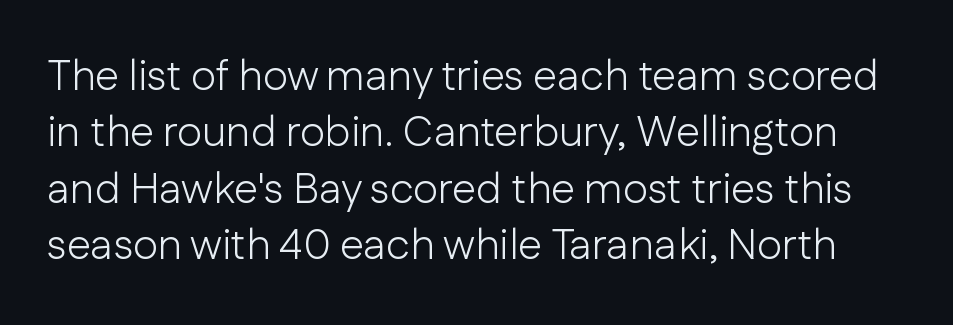
The typography opts for an upright posture over an oblique one. Each row of text sits above clean, open space. Think of a printed novel: that variable character pitch is what you see here. Examine the stroke ends and you'll find no serifs. The passage shown has conventional tracking throughout.
